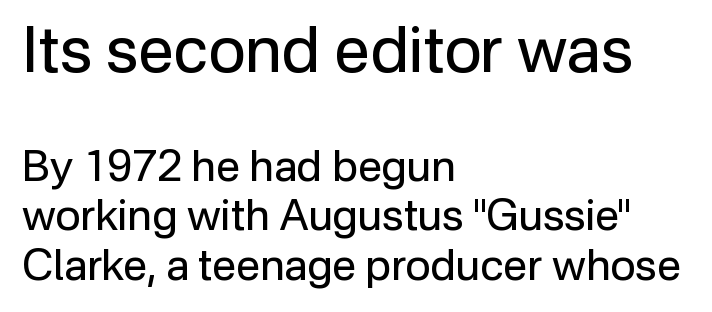
Q: Is the text bold? A: No.
Q: Is the text italic (slanted)? A: No, it is upright.
Q: Is the typeface a serif or a sans-serif typeface? A: Sans-serif.
Q: Is the text underlined? A: No.
Q: How is the paragraph aligned? A: Left-aligned.
Q: Is the spacing between letters normal or unusually wide? A: Normal.
Q: Is the spacing between lines tight, normal or loose? A: Tight.
Q: Which block of text is set in a larger size, the first (top) or the second (bottom)? A: The first (top) one.
Q: Width (condensed, normal, or wide)? A: Normal.
Q: Stroke contrast? A: Low.
Q: x-height? A: Medium.
Q: Monospaced? A: No.
